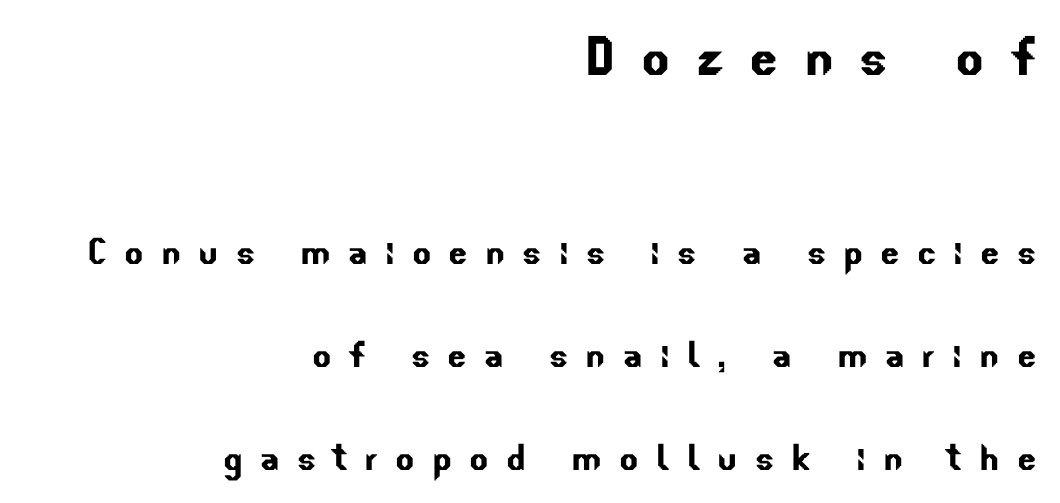
{"serif": "no", "width": "normal", "stroke_contrast": "low", "x_height": "small", "monospaced": "no", "underline": "no", "align": "right", "line_spacing": "loose", "line_spacing_ratio": 2.28, "letter_spacing": "wide", "letter_spacing_em": 0.38, "larger_block": "first", "size_ratio": 1.49, "glyph_px": 67}
